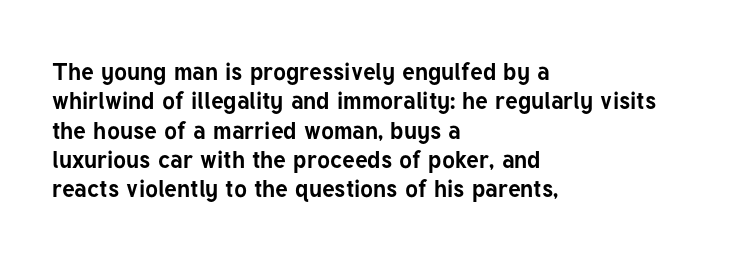
The image shows 24 px bold type, upright; set left-aligned, line spacing 1.22x, normal letter spacing, not underlined.
